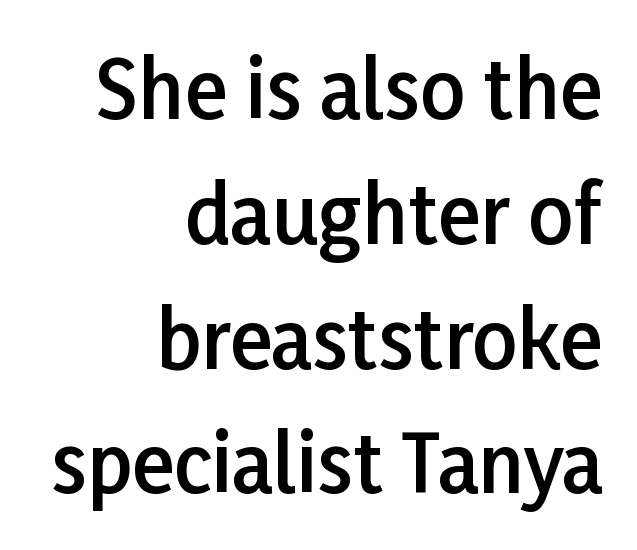
Q: Is the text bold? A: Semi-bold.
Q: Is the text italic (slanted)? A: No, it is upright.
Q: Is the typeface a serif or a sans-serif typeface? A: Sans-serif.
Q: Is the text underlined? A: No.
Q: How is the paragraph aligned? A: Right-aligned.
Q: Is the spacing between letters normal or unusually wide? A: Normal.
Q: Is the spacing between lines tight, normal or loose? A: Normal.
Q: Width (condensed, normal, or wide)? A: Normal.
Q: Stroke contrast? A: Low.
Q: x-height? A: Medium.
Q: Monospaced? A: No.
